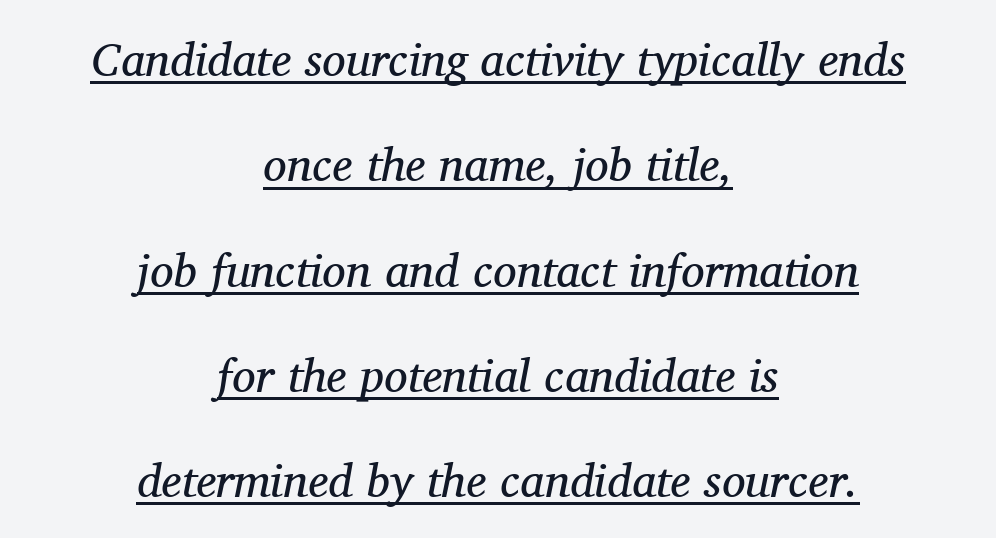
Proportional: the letters do not fall into vertical columns. Typographically, this falls in the serif category. Widely set lines give the paragraph a tall, airy silhouette. In CSS terms this would be text-align: center. Italic? Definitely — the glyphs are oblique.
